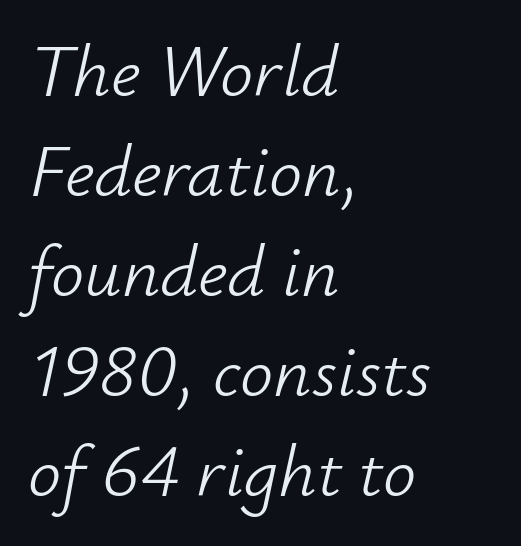
Q: Is the text bold? A: No.
Q: Is the text italic (slanted)? A: Yes, it leans right by about 12 degrees.
Q: Is the text underlined? A: No.
Q: How is the paragraph aligned? A: Left-aligned.
Q: Is the spacing between letters normal or unusually wide? A: Normal.
Q: Is the spacing between lines tight, normal or loose? A: Normal.
Q: Width (condensed, normal, or wide)? A: Normal.
Q: Stroke contrast? A: Low.
Q: x-height? A: Small.
Q: Monospaced? A: No.
